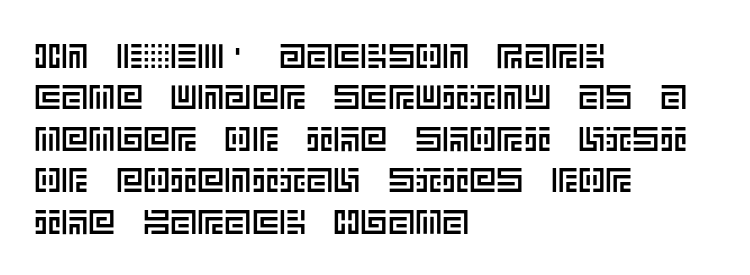
Q: Is the text italic (slanted)? A: No, it is upright.
Q: Is the text underlined? A: No.
Q: How is the paragraph aligned? A: Left-aligned.
Q: Is the spacing between letters normal or unusually wide? A: Normal.
Q: Width (condensed, normal, or wide)? A: Normal.
Q: x-height? A: Large.
